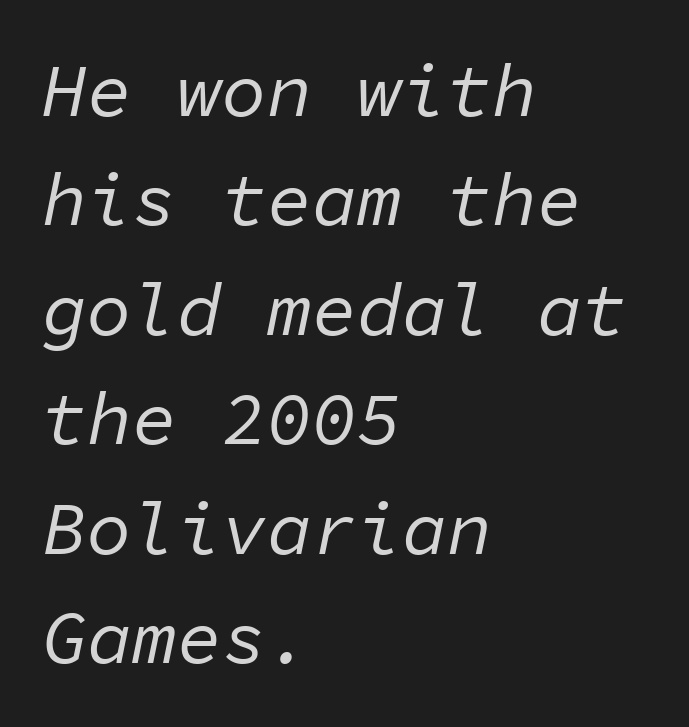
The strokes carry an ordinary text weight at most. What's the leading like? Ordinary, nothing unusual. The face used here has a pronounced slope to its letters. A typesetter would call this zero additional tracking.
